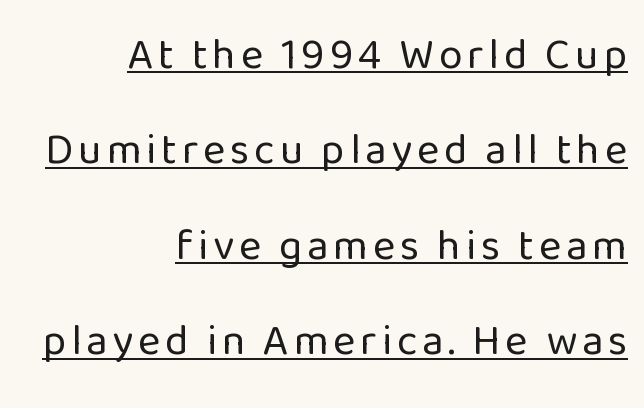
{"serif": "no", "italic": "no", "bold": "no", "weight": "regular", "width": "normal", "stroke_contrast": "low", "x_height": "medium", "monospaced": "no", "underline": "yes", "align": "right", "line_spacing": "loose", "line_spacing_ratio": 2.22, "glyph_px": 43}
